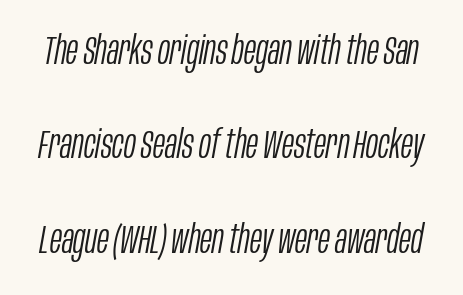
Q: Is the text bold? A: No.
Q: Is the text italic (slanted)? A: Yes, it leans right by about 10 degrees.
Q: Is the text underlined? A: No.
Q: Is the spacing between letters normal or unusually wide? A: Normal.
Q: Is the spacing between lines tight, normal or loose? A: Loose.
Q: Width (condensed, normal, or wide)? A: Condensed.
Q: Stroke contrast? A: Low.
Q: x-height? A: Large.
Q: Monospaced? A: No.
